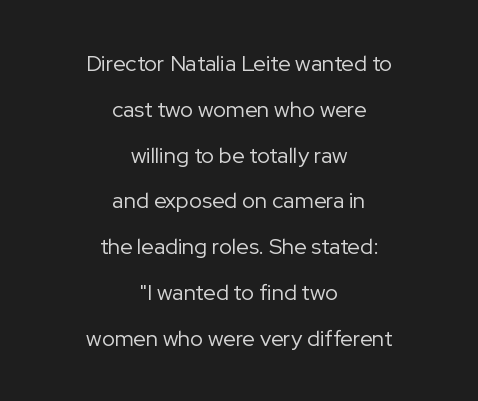
Q: Is the text bold? A: No.
Q: Is the text italic (slanted)? A: No, it is upright.
Q: Is the text underlined? A: No.
Q: How is the paragraph aligned? A: Centered.
Q: Is the spacing between letters normal or unusually wide? A: Normal.
Q: Is the spacing between lines tight, normal or loose? A: Loose.
